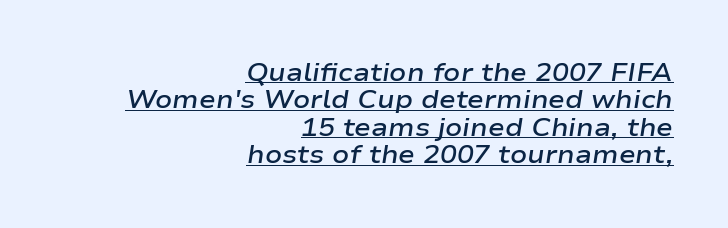
{"italic": "yes", "lean": "right", "slant_degrees": 9, "bold": "semi", "underline": "yes", "align": "right", "line_spacing": "tight", "line_spacing_ratio": 1.1, "letter_spacing": "normal", "letter_spacing_em": 0.0, "glyph_px": 25}
